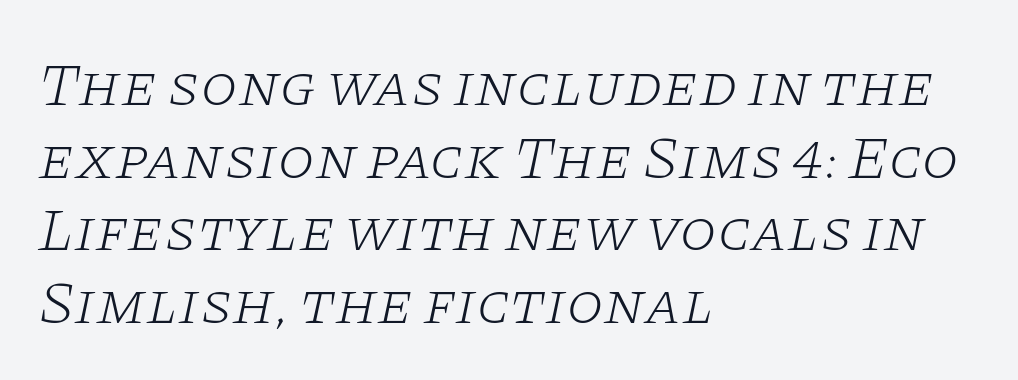
{"serif": "yes", "italic": "yes", "lean": "right", "slant_degrees": 11, "bold": "no", "weight": "light", "width": "wide", "stroke_contrast": "low", "x_height": "large", "monospaced": "no", "underline": "no", "align": "left", "line_spacing_ratio": 1.21, "letter_spacing": "normal", "letter_spacing_em": 0.0, "glyph_px": 60}
